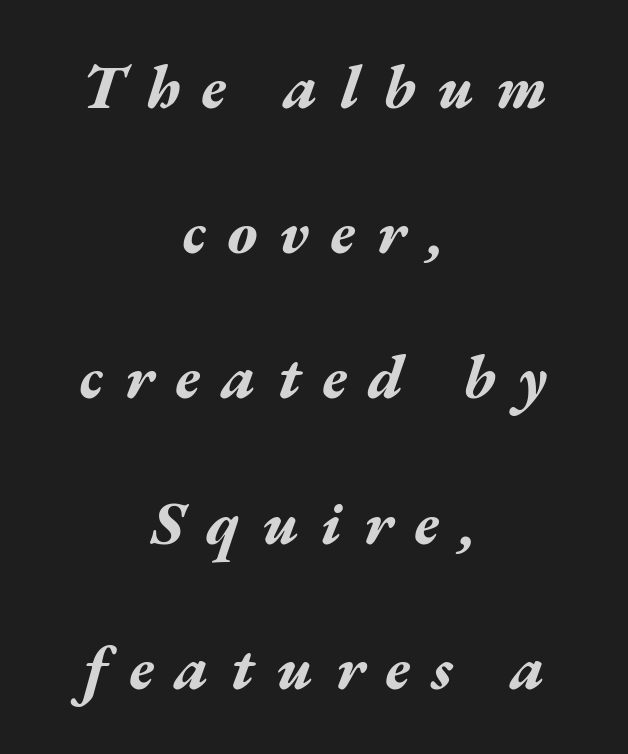
{"italic": "yes", "lean": "right", "slant_degrees": 17, "bold": "yes", "weight": "bold", "width": "wide", "stroke_contrast": "medium", "x_height": "medium", "monospaced": "no", "underline": "no", "align": "center", "line_spacing": "loose", "line_spacing_ratio": 2.38, "letter_spacing": "wide", "letter_spacing_em": 0.36, "glyph_px": 61}
